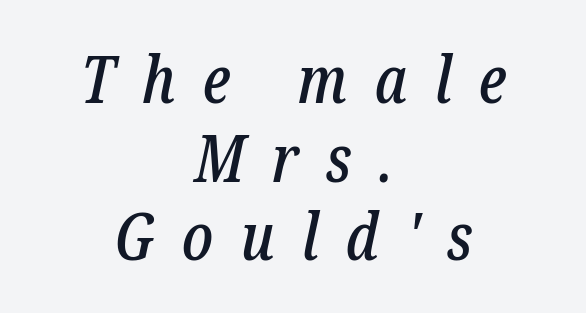
{"serif": "yes", "italic": "yes", "lean": "right", "slant_degrees": 12, "width": "condensed", "stroke_contrast": "low", "x_height": "medium", "monospaced": "no", "underline": "no", "align": "center", "line_spacing_ratio": 1.19, "letter_spacing": "wide", "letter_spacing_em": 0.41, "glyph_px": 66}
